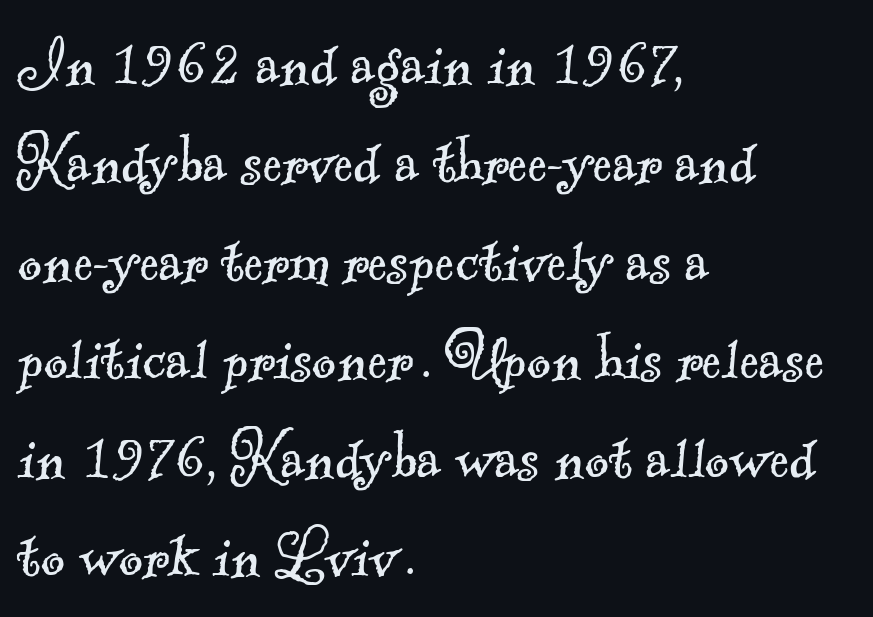
{"serif": "yes", "bold": "no", "weight": "light", "width": "normal", "x_height": "small", "monospaced": "no", "underline": "no", "align": "left", "line_spacing": "normal", "line_spacing_ratio": 1.33, "letter_spacing": "normal", "letter_spacing_em": 0.0, "glyph_px": 74}
